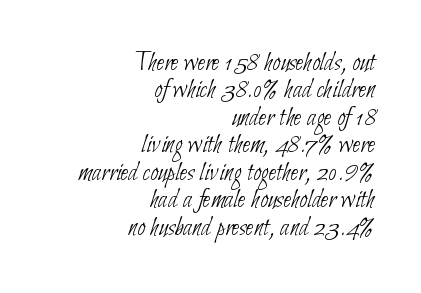
Visually the block forms a straight wall on the right and a jagged coastline on the left. Font category for this specimen: sans-serif. You could not count columns in this text — the font is proportionally spaced. There is no visible air inserted between adjacent glyphs.
